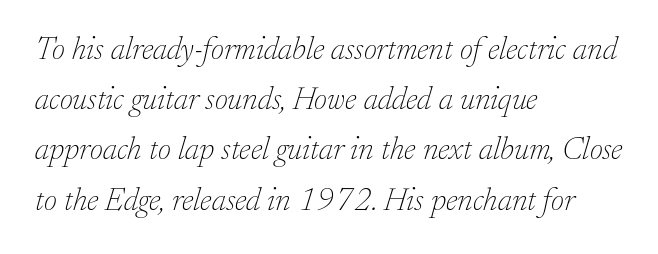
Q: Is the text bold? A: No.
Q: Is the text italic (slanted)? A: Yes, it leans right by about 17 degrees.
Q: Is the typeface a serif or a sans-serif typeface? A: Serif.
Q: Is the text underlined? A: No.
Q: How is the paragraph aligned? A: Left-aligned.
Q: Is the spacing between letters normal or unusually wide? A: Normal.
Q: Is the spacing between lines tight, normal or loose? A: Normal.
Q: Width (condensed, normal, or wide)? A: Normal.
Q: Stroke contrast? A: Low.
Q: x-height? A: Small.
Q: Monospaced? A: No.
